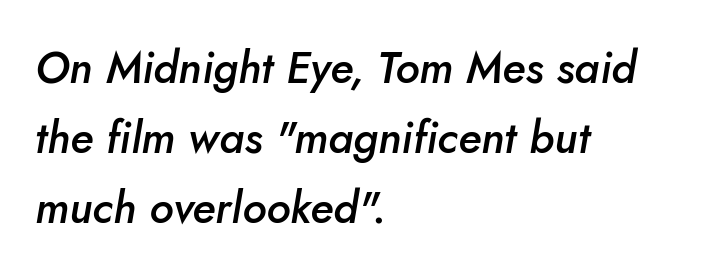
{"italic": "yes", "lean": "right", "slant_degrees": 5, "bold": "semi", "weight": "semibold", "width": "normal", "stroke_contrast": "low", "x_height": "small", "monospaced": "no", "underline": "no", "align": "left", "line_spacing": "normal", "line_spacing_ratio": 1.59, "letter_spacing": "normal", "letter_spacing_em": 0.0, "glyph_px": 44}
